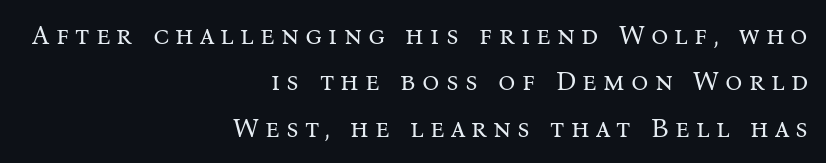
{"italic": "no", "bold": "no", "underline": "no", "align": "right", "line_spacing_ratio": 1.72, "letter_spacing": "wide", "letter_spacing_em": 0.23, "glyph_px": 27}
